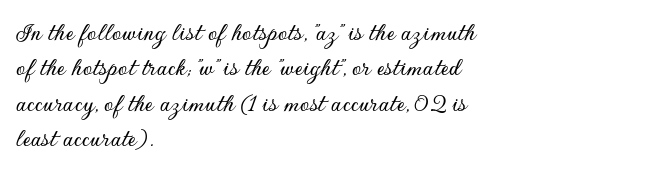
{"underline": "no", "align": "left", "line_spacing": "normal", "line_spacing_ratio": 1.31, "letter_spacing": "normal", "letter_spacing_em": 0.0, "glyph_px": 27}
